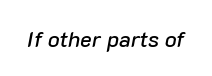
The image shows 22 px text type, italic (leaning right); set normal letter spacing, not underlined.
